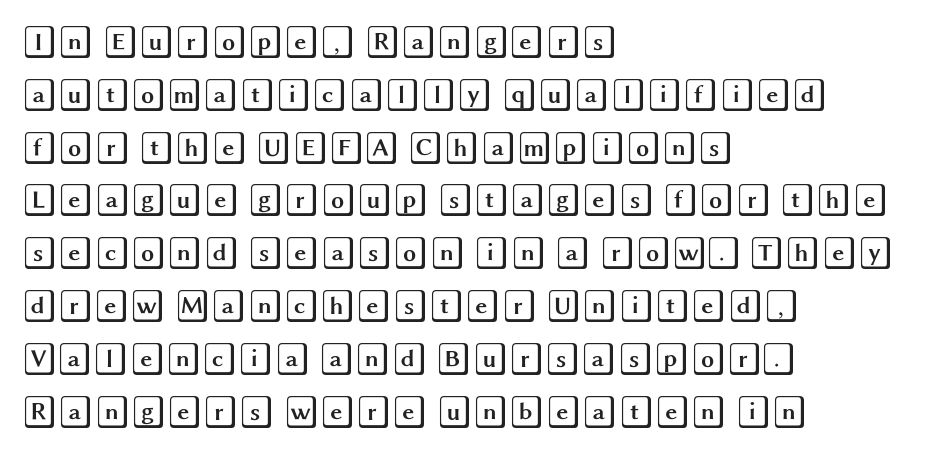
Q: Is the text italic (slanted)? A: No, it is upright.
Q: Is the text underlined? A: No.
Q: How is the paragraph aligned? A: Left-aligned.
Q: Is the spacing between letters normal or unusually wide? A: Normal.
Q: Is the spacing between lines tight, normal or loose? A: Normal.
Q: Width (condensed, normal, or wide)? A: Wide.
Q: x-height? A: Large.
